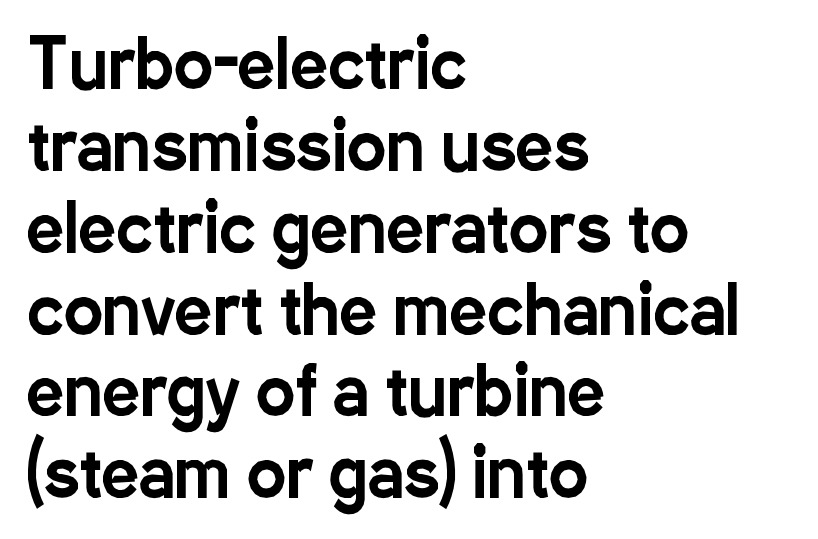
The image shows 66 px condensed sans-serif type, upright; set left-aligned, line spacing 1.24x, normal letter spacing, not underlined; low stroke contrast and a medium x-height.
